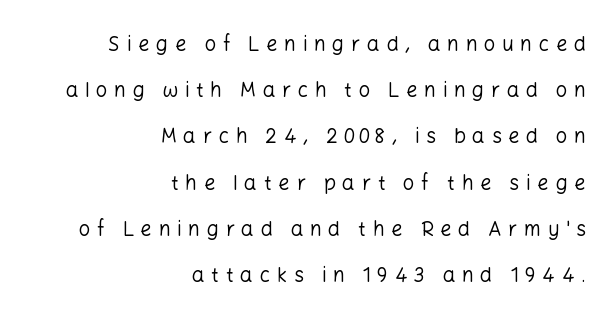
The image shows 20 px text type, upright; set right-aligned, loose line spacing (2.31x), unusually wide letter spacing (+0.33 em), not underlined.
